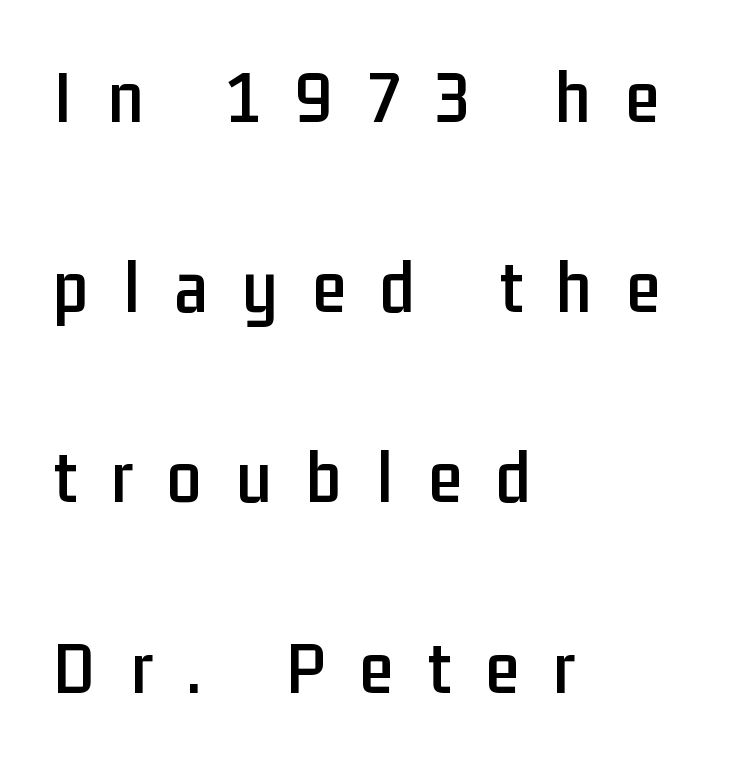
Q: Is the text italic (slanted)? A: No, it is upright.
Q: Is the typeface a serif or a sans-serif typeface? A: Sans-serif.
Q: Is the text underlined? A: No.
Q: How is the paragraph aligned? A: Left-aligned.
Q: Is the spacing between letters normal or unusually wide? A: Unusually wide.
Q: Is the spacing between lines tight, normal or loose? A: Loose.
Q: Width (condensed, normal, or wide)? A: Condensed.
Q: Stroke contrast? A: Low.
Q: x-height? A: Medium.
Q: Monospaced? A: No.
